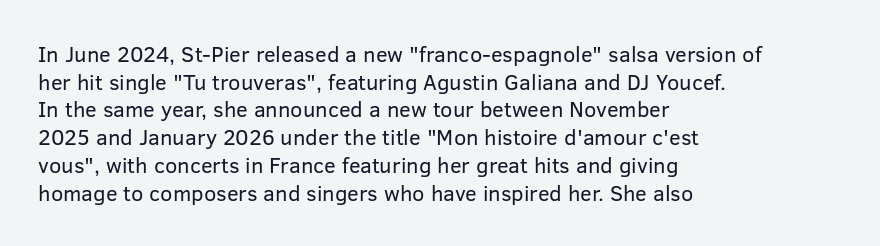
Q: Is the text bold? A: No.
Q: Is the text italic (slanted)? A: No, it is upright.
Q: Is the text underlined? A: No.
Q: How is the paragraph aligned? A: Left-aligned.
Q: Is the spacing between letters normal or unusually wide? A: Normal.
Q: Is the spacing between lines tight, normal or loose? A: Normal.
